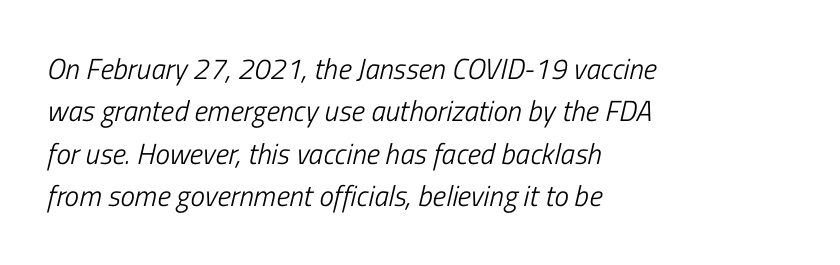
Q: Is the text bold? A: No.
Q: Is the text italic (slanted)? A: Yes, it leans right by about 13 degrees.
Q: Is the text underlined? A: No.
Q: How is the paragraph aligned? A: Left-aligned.
Q: Is the spacing between letters normal or unusually wide? A: Normal.
Q: Is the spacing between lines tight, normal or loose? A: Normal.
Q: Width (condensed, normal, or wide)? A: Condensed.
Q: Stroke contrast? A: Low.
Q: x-height? A: Medium.
Q: Monospaced? A: No.
